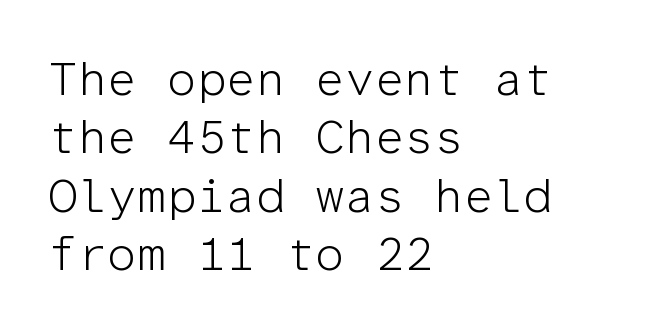
The image shows 47 px light sans-serif type, upright, monospaced; set left-aligned, line spacing 1.24x, normal letter spacing, not underlined; low stroke contrast and a medium x-height.
